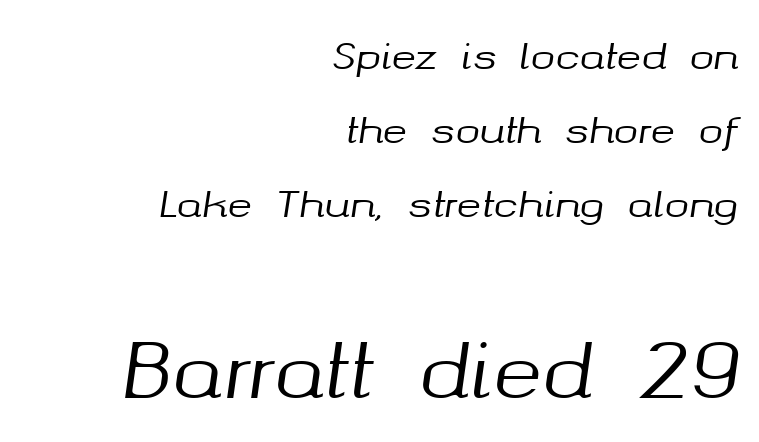
The image shows 74 px text type, italic (leaning right); set right-aligned, loose line spacing (2.0x), normal letter spacing, not underlined; the second (bottom) block is 2.0x larger; medium stroke contrast and a medium x-height.
